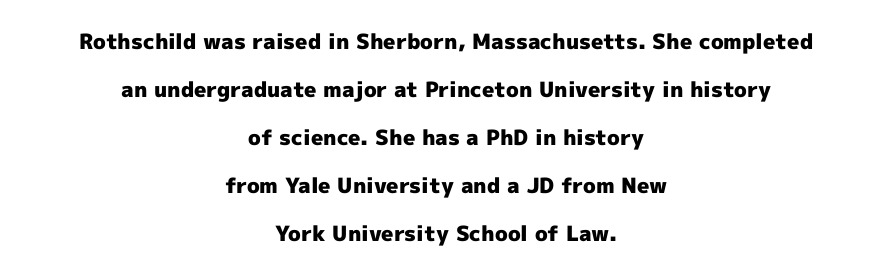
The image shows 21 px bold type, upright; set centered, loose line spacing (2.29x), normal letter spacing, not underlined.
